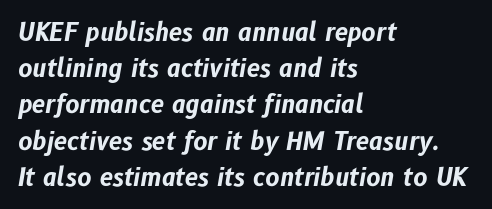
{"italic": "yes", "lean": "right", "slant_degrees": 10, "bold": "yes", "underline": "no", "align": "left", "line_spacing": "normal", "line_spacing_ratio": 1.51, "letter_spacing": "normal", "letter_spacing_em": 0.0, "glyph_px": 24}
